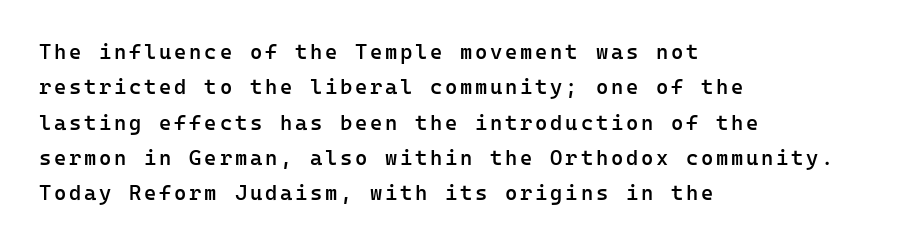
Q: Is the text bold? A: Semi-bold.
Q: Is the text italic (slanted)? A: No, it is upright.
Q: Is the text underlined? A: No.
Q: How is the paragraph aligned? A: Left-aligned.
Q: Is the spacing between lines tight, normal or loose? A: Normal.
